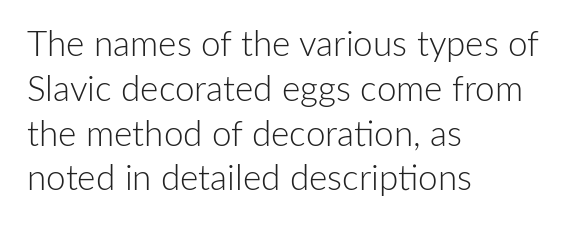
Q: Is the text bold? A: No.
Q: Is the text italic (slanted)? A: No, it is upright.
Q: Is the typeface a serif or a sans-serif typeface? A: Sans-serif.
Q: Is the text underlined? A: No.
Q: How is the paragraph aligned? A: Left-aligned.
Q: Is the spacing between letters normal or unusually wide? A: Normal.
Q: Is the spacing between lines tight, normal or loose? A: Normal.
Q: Width (condensed, normal, or wide)? A: Normal.
Q: Stroke contrast? A: Low.
Q: x-height? A: Medium.
Q: Monospaced? A: No.
